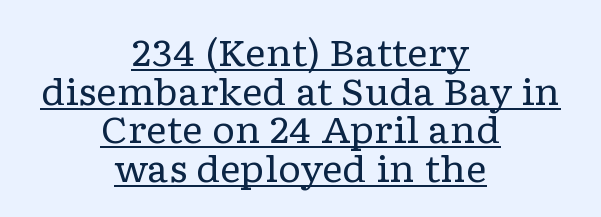
The image shows 36 px regular-weight, wide serif type, upright; set centered, tight line spacing (1.07x), normal letter spacing, underlined; low stroke contrast and a medium x-height.
